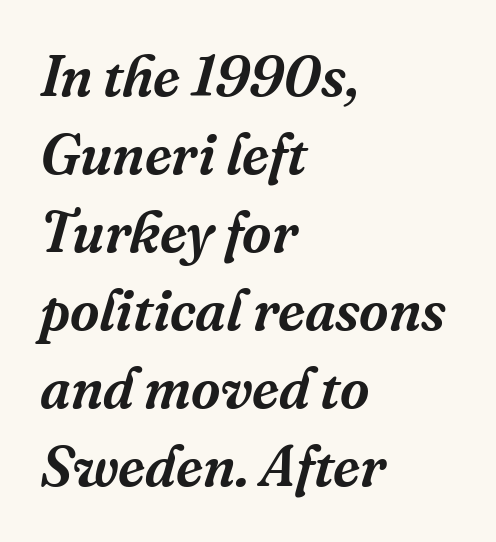
Slant detected: the letters are inclined. Stroke terminals: seriffed. The specimen omits any rule beneath the text block's lines. Looks like regular typesetting: each glyph gets only the width it needs. Horizontally, the lines are justified to the leading edge only.
